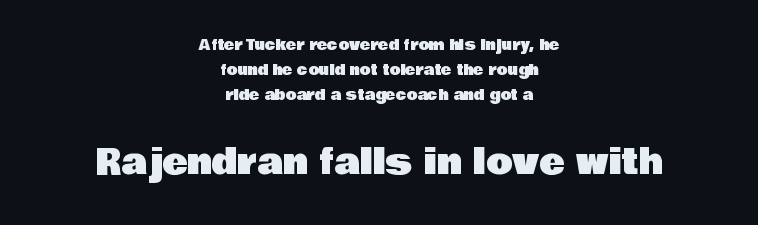
{"serif": "no", "italic": "no", "width": "normal", "stroke_contrast": "low", "x_height": "large", "monospaced": "no", "underline": "no", "align": "center", "line_spacing_ratio": 1.79, "letter_spacing": "normal", "letter_spacing_em": 0.0, "larger_block": "second", "size_ratio": 2.43, "glyph_px": 34}
